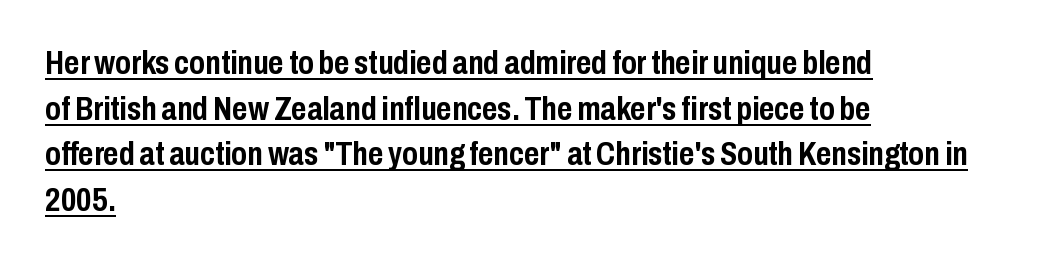
{"serif": "no", "italic": "no", "bold": "yes", "weight": "semibold", "width": "condensed", "stroke_contrast": "low", "x_height": "medium", "monospaced": "no", "underline": "yes", "align": "left", "line_spacing": "normal", "line_spacing_ratio": 1.38, "letter_spacing": "normal", "letter_spacing_em": 0.0, "glyph_px": 33}
